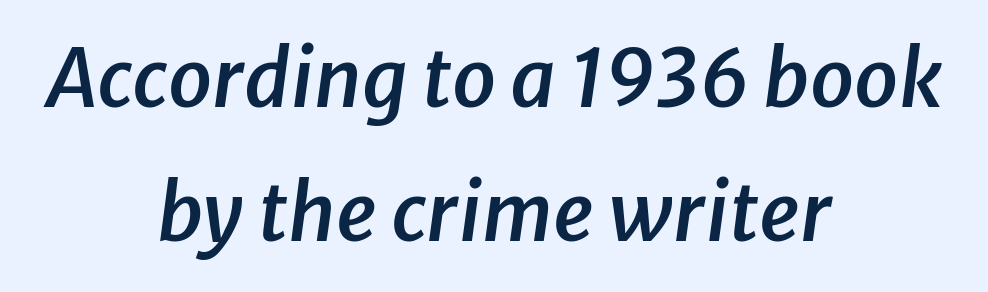
The rendering uses a moderate line-height, typical for paragraphs. Casual observation: everything's sitting right in the middle. Proportional: the letters do not fall into vertical columns. Its strokes are somewhat broadened, the hallmark of semibold type.
